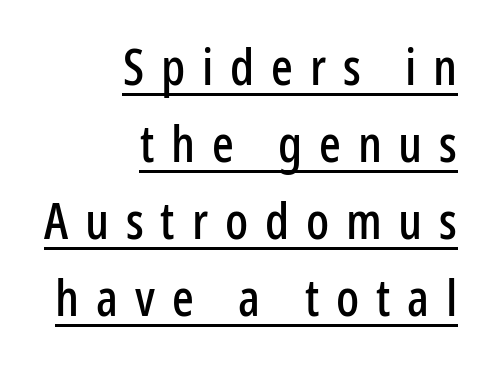
Q: Is the text italic (slanted)? A: No, it is upright.
Q: Is the typeface a serif or a sans-serif typeface? A: Sans-serif.
Q: Is the text underlined? A: Yes.
Q: How is the paragraph aligned? A: Right-aligned.
Q: Is the spacing between letters normal or unusually wide? A: Unusually wide.
Q: Is the spacing between lines tight, normal or loose? A: Normal.
Q: Width (condensed, normal, or wide)? A: Condensed.
Q: Stroke contrast? A: Low.
Q: x-height? A: Medium.
Q: Monospaced? A: No.
